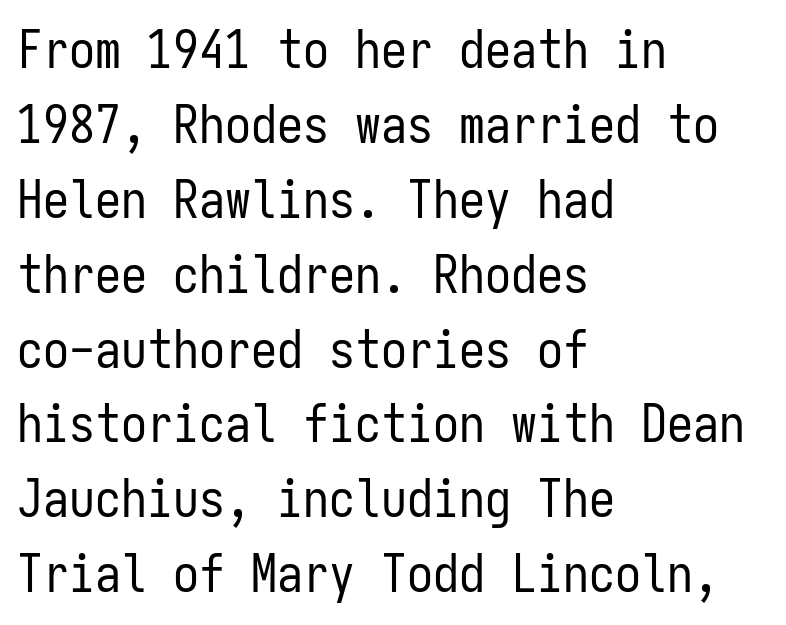
{"serif": "no", "italic": "no", "bold": "no", "weight": "regular", "width": "condensed", "stroke_contrast": "low", "x_height": "medium", "monospaced": "yes", "underline": "no", "align": "left", "line_spacing": "normal", "line_spacing_ratio": 1.44, "letter_spacing": "normal", "letter_spacing_em": 0.0, "glyph_px": 52}
